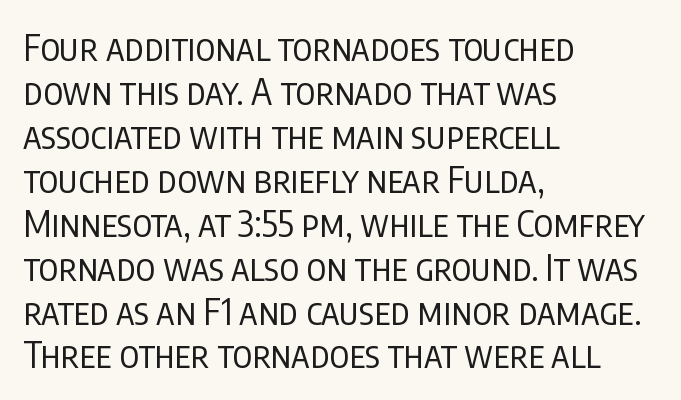
Here the designer chose a conventional face with non-uniform glyph widths. Serifs: no, the terminals of the letterforms are clean. Characters follow at the spacing the type designer built in. All the whitespace from short lines collects on the right. Weight: in the light-to-regular range.
